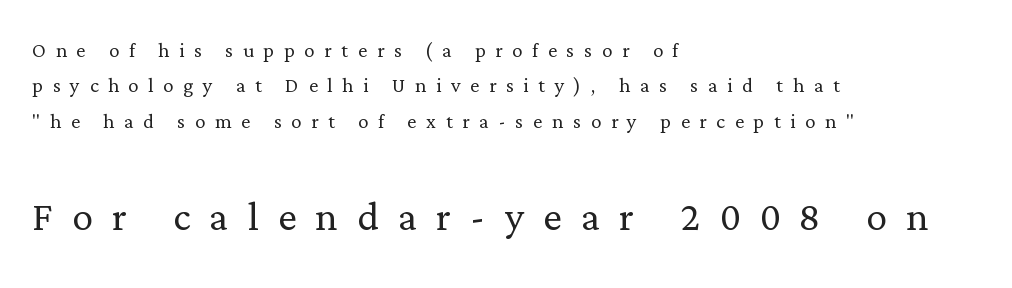
{"serif": "yes", "italic": "no", "bold": "no", "weight": "light", "width": "normal", "stroke_contrast": "low", "x_height": "medium", "monospaced": "no", "underline": "no", "align": "left", "line_spacing": "normal", "line_spacing_ratio": 1.36, "letter_spacing": "wide", "letter_spacing_em": 0.37, "larger_block": "second", "size_ratio": 2.0, "glyph_px": 52}
